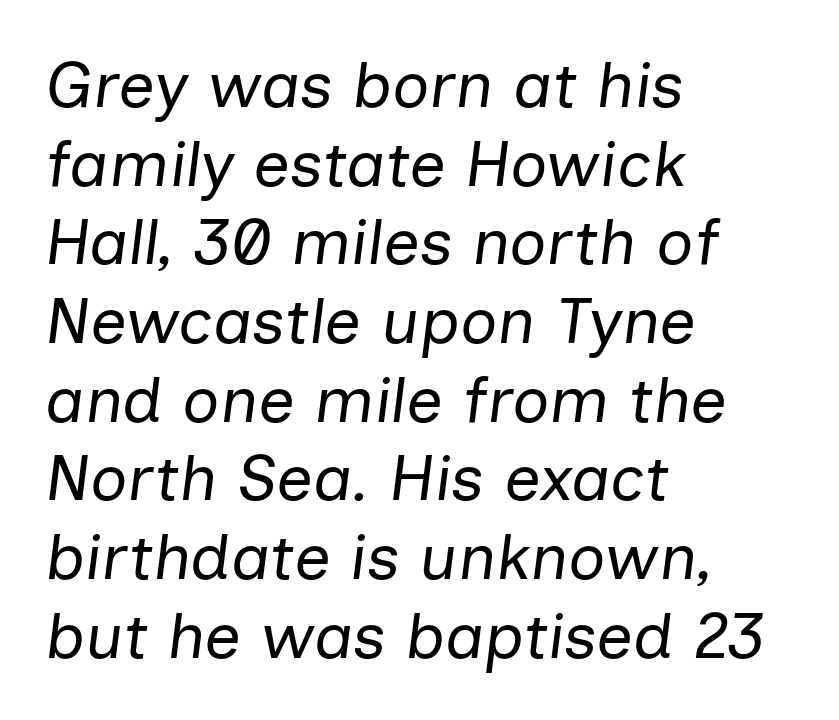
Q: Is the text bold? A: No.
Q: Is the text italic (slanted)? A: Yes, it leans right by about 7 degrees.
Q: Is the text underlined? A: No.
Q: How is the paragraph aligned? A: Left-aligned.
Q: Is the spacing between letters normal or unusually wide? A: Normal.
Q: Width (condensed, normal, or wide)? A: Normal.
Q: Stroke contrast? A: Low.
Q: x-height? A: Medium.
Q: Monospaced? A: No.
